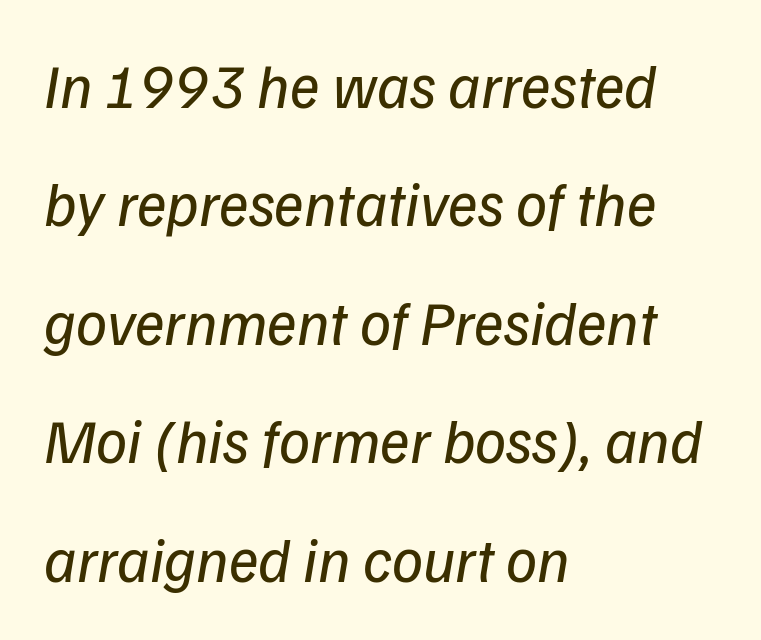
{"serif": "no", "bold": "no", "weight": "regular", "width": "normal", "stroke_contrast": "low", "x_height": "medium", "monospaced": "no", "underline": "no", "align": "left", "line_spacing": "loose", "line_spacing_ratio": 1.91, "letter_spacing": "normal", "letter_spacing_em": 0.0, "glyph_px": 62}
